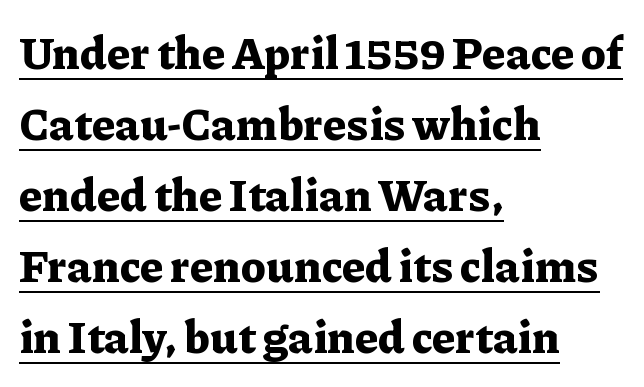
Q: Is the text bold? A: Yes.
Q: Is the text italic (slanted)? A: No, it is upright.
Q: Is the typeface a serif or a sans-serif typeface? A: Serif.
Q: Is the text underlined? A: Yes.
Q: How is the paragraph aligned? A: Left-aligned.
Q: Is the spacing between letters normal or unusually wide? A: Normal.
Q: Is the spacing between lines tight, normal or loose? A: Normal.
Q: Width (condensed, normal, or wide)? A: Normal.
Q: Stroke contrast? A: Low.
Q: x-height? A: Medium.
Q: Monospaced? A: No.
